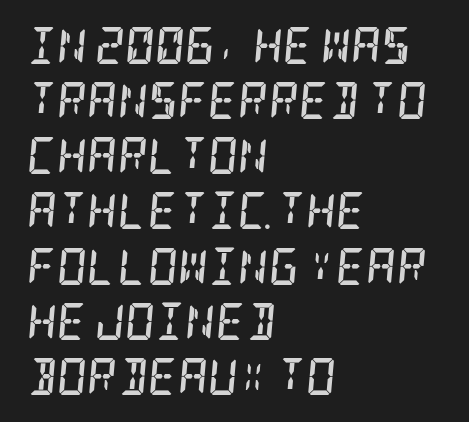
Q: Is the text bold? A: Yes.
Q: Is the text italic (slanted)? A: Yes, it leans right by about 5 degrees.
Q: Is the typeface a serif or a sans-serif typeface? A: Serif.
Q: Is the text underlined? A: No.
Q: How is the paragraph aligned? A: Left-aligned.
Q: Is the spacing between letters normal or unusually wide? A: Normal.
Q: Is the spacing between lines tight, normal or loose? A: Normal.
Q: Width (condensed, normal, or wide)? A: Condensed.
Q: Stroke contrast? A: Low.
Q: x-height? A: Large.
